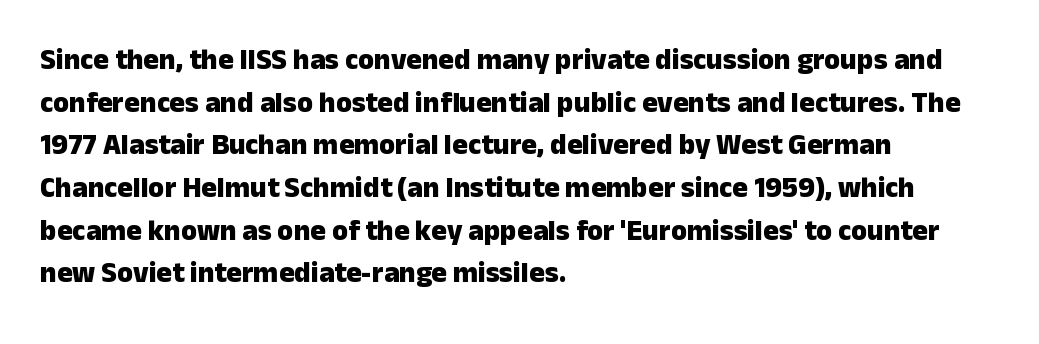
Observe the ordinary spacing: letters are neighbours, not strangers. Plenty of ink on the page — the face is bold. This sample uses an upright cut, with every glyph sitting square on the baseline. In terms of leading, this rendering sits right in the middle. The space beneath each line is pristine and unruled. Alignment: flush left.
